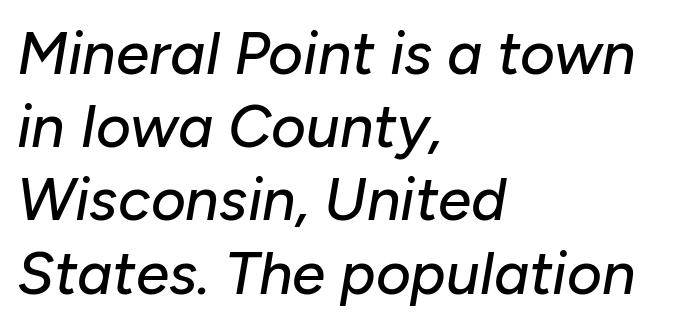
The image shows 60 px text type, italic (leaning right); set left-aligned, line spacing 1.22x, normal letter spacing, not underlined; low stroke contrast and a medium x-height.
